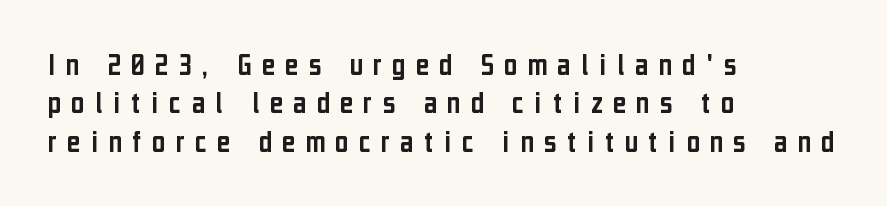
{"serif": "no", "italic": "no", "width": "condensed", "stroke_contrast": "low", "x_height": "medium", "monospaced": "no", "underline": "no", "align": "left", "line_spacing_ratio": 1.2, "letter_spacing": "wide", "letter_spacing_em": 0.32, "glyph_px": 32}
